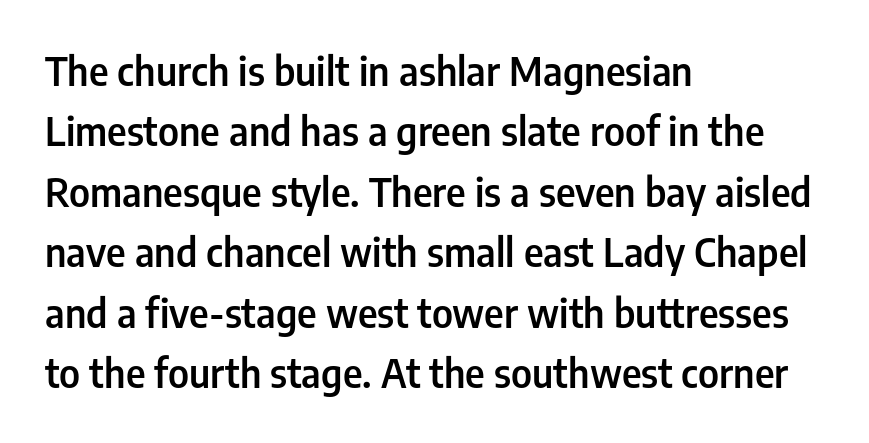
The image shows 39 px semibold, condensed sans-serif type, upright; set left-aligned, normal line spacing (1.55x), normal letter spacing, not underlined; low stroke contrast and a medium x-height.
